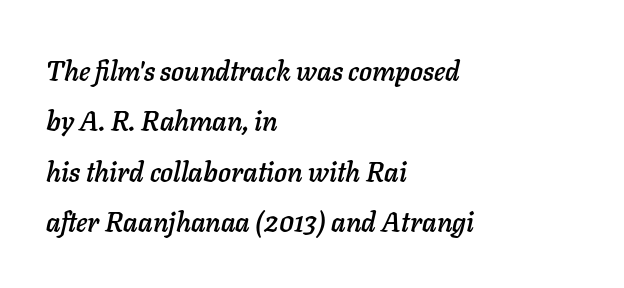
Q: Is the text italic (slanted)? A: Yes, it leans right by about 11 degrees.
Q: Is the text underlined? A: No.
Q: How is the paragraph aligned? A: Left-aligned.
Q: Is the spacing between letters normal or unusually wide? A: Normal.
